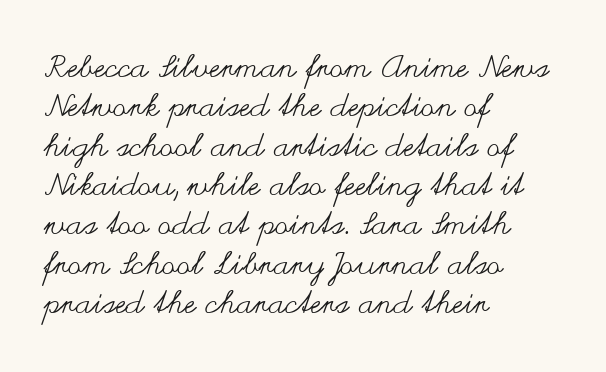
Q: Is the text bold? A: No.
Q: Is the text italic (slanted)? A: Yes.
Q: Is the text underlined? A: No.
Q: How is the paragraph aligned? A: Left-aligned.
Q: Is the spacing between letters normal or unusually wide? A: Normal.
Q: Is the spacing between lines tight, normal or loose? A: Normal.
Q: Width (condensed, normal, or wide)? A: Wide.
Q: Stroke contrast? A: Medium.
Q: x-height? A: Small.
Q: Monospaced? A: No.
